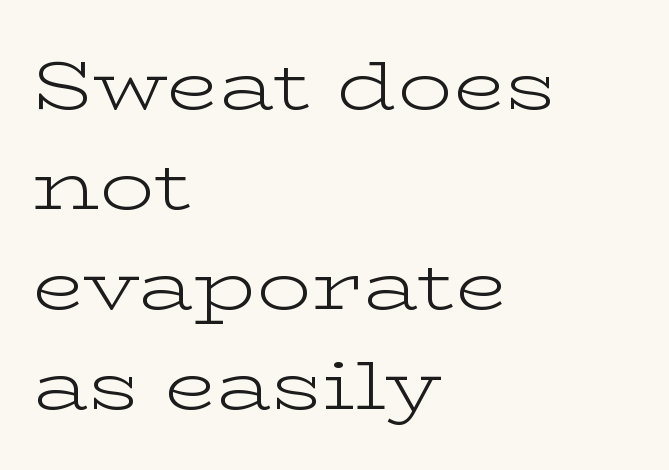
Q: Is the text bold? A: No.
Q: Is the text italic (slanted)? A: No, it is upright.
Q: Is the typeface a serif or a sans-serif typeface? A: Serif.
Q: Is the text underlined? A: No.
Q: How is the paragraph aligned? A: Left-aligned.
Q: Is the spacing between letters normal or unusually wide? A: Normal.
Q: Is the spacing between lines tight, normal or loose? A: Normal.
Q: Width (condensed, normal, or wide)? A: Wide.
Q: Stroke contrast? A: Low.
Q: x-height? A: Medium.
Q: Monospaced? A: No.
